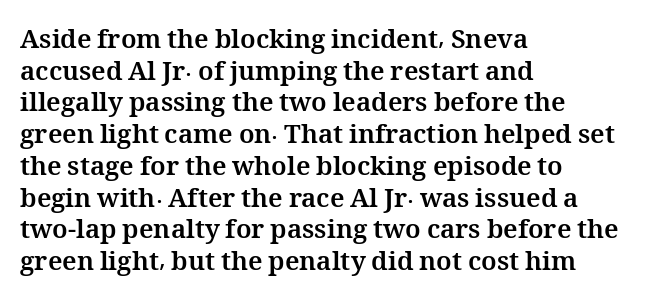
{"italic": "no", "bold": "yes", "underline": "no", "align": "left", "line_spacing_ratio": 1.22, "letter_spacing": "normal", "letter_spacing_em": 0.0, "glyph_px": 26}
